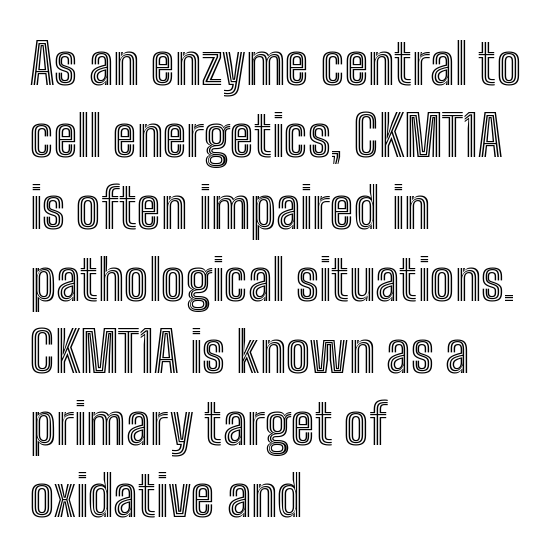
Line spacing here is normal. Reading down the block, your eye returns to a fixed left position each line. This sample uses an upright cut, with every glyph sitting square on the baseline. A clean baseline with only descenders dipping below it.
